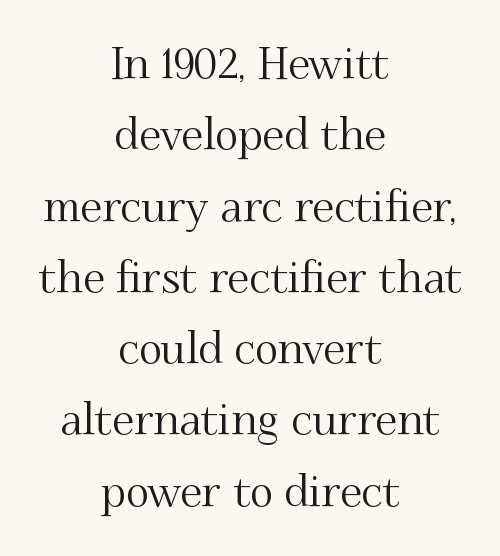
Proportional: the letters do not fall into vertical columns. This rendering uses center alignment, leaving both contours irregular but symmetric. Only glyphs here, with clear space below each row. This sample uses a serif face.
